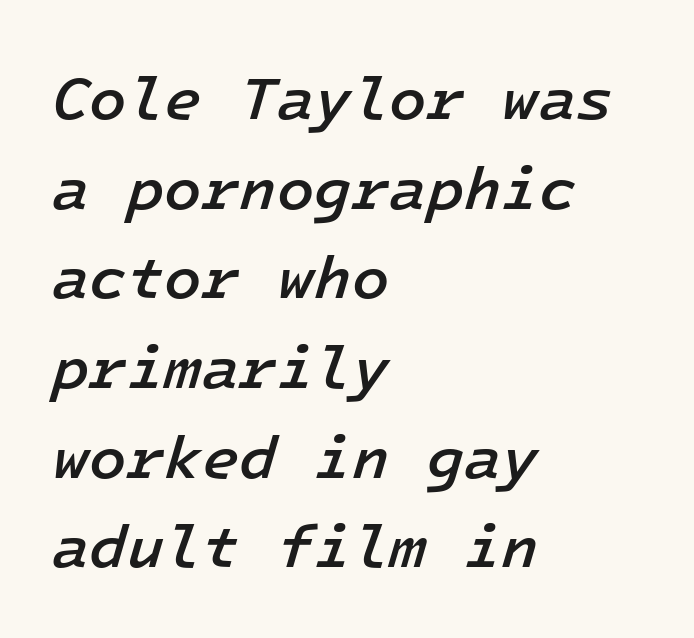
The image shows 61 px semibold type, italic (leaning right), monospaced; set left-aligned, normal line spacing (1.47x), normal letter spacing, not underlined; low stroke contrast and a medium x-height.
